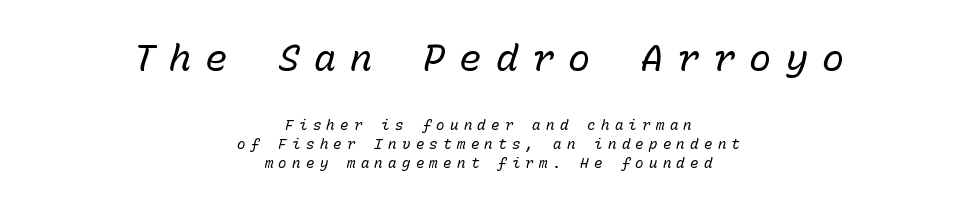
The image shows 37 px regular-weight type, italic (leaning right), monospaced; set centered, normal line spacing (1.38x), unusually wide letter spacing (+0.38 em), not underlined; the first (top) block is 2.64x larger; low stroke contrast and a medium x-height.
